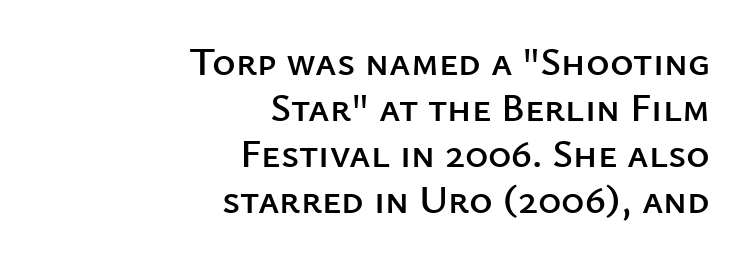
The characters display no serif detailing; their extremities are plain. Notice how descenders almost collide with the ascenders below — that's tight leading. Each row of text sits above clean, open space. The paragraph shown leans on its right margin. Do the characters align in a grid? No, the font is proportional.
